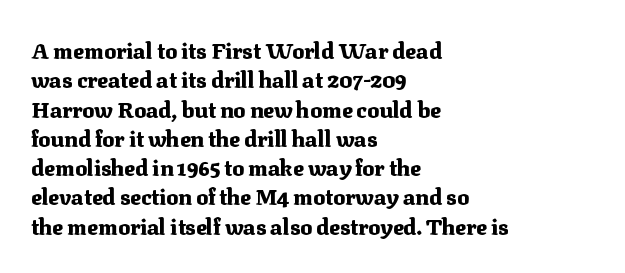
{"italic": "no", "bold": "yes", "underline": "no", "align": "left", "line_spacing": "normal", "line_spacing_ratio": 1.33, "letter_spacing": "normal", "letter_spacing_em": 0.0, "glyph_px": 22}
